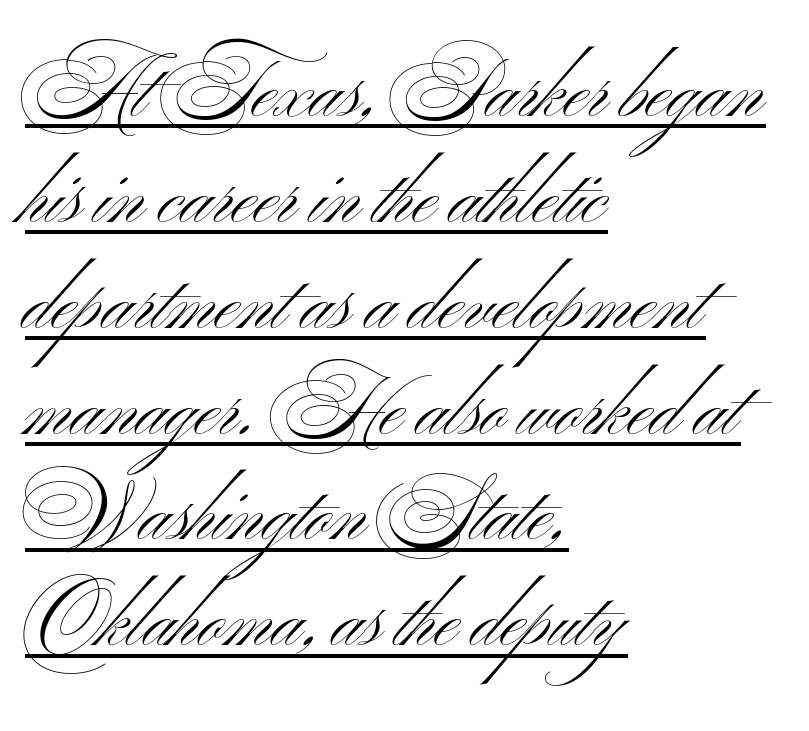
Nope, no serifs anywhere on these letters. How would I describe the line gaps? Plain and ordinary. Every word sits above its own underline.
